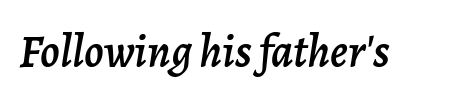
The image shows 46 px text type, italic (leaning right); set normal letter spacing, not underlined; low stroke contrast and a medium x-height.
